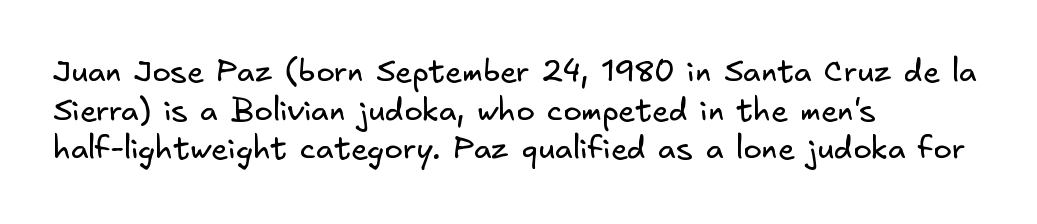
Q: Is the text bold? A: No.
Q: Is the typeface a serif or a sans-serif typeface? A: Sans-serif.
Q: Is the text underlined? A: No.
Q: How is the paragraph aligned? A: Left-aligned.
Q: Is the spacing between letters normal or unusually wide? A: Normal.
Q: Is the spacing between lines tight, normal or loose? A: Normal.
Q: Width (condensed, normal, or wide)? A: Normal.
Q: Stroke contrast? A: Low.
Q: x-height? A: Small.
